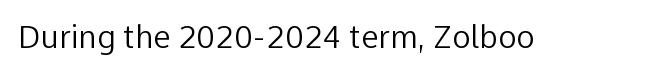
Varying glyph widths throughout — classic text-font behaviour. This sample uses plain, unmodified letter spacing. Nobody drew a line under any word here. Summary of weight: not heavy and not bold.
